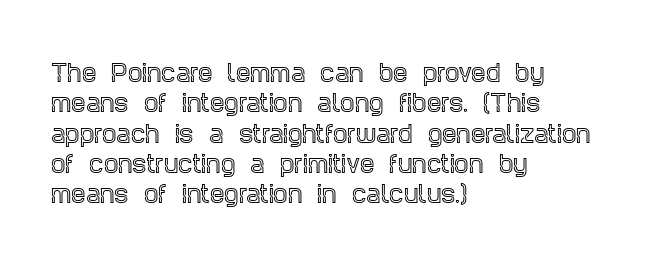
The face used here is rendered with its standard letterfit. These lines are set flush left with a ragged right edge. The glyphs are unaccompanied by any horizontal stroke below them. Normally led — the rows are evenly, conventionally spaced. Do the letters lean? They stand straight.
